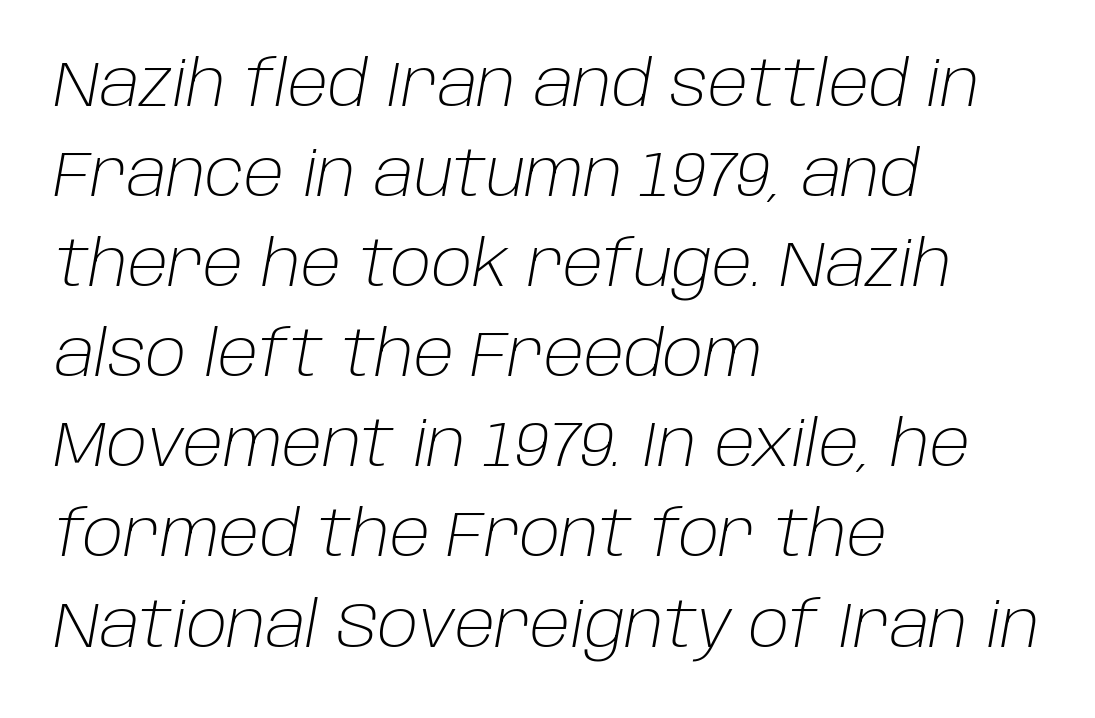
The image shows 63 px light type, italic (leaning right); set left-aligned, normal line spacing (1.43x), normal letter spacing, not underlined; low stroke contrast and a large x-height.
